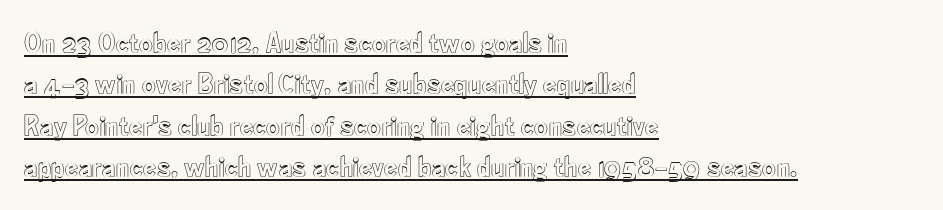
{"italic": "no", "width": "condensed", "x_height": "small", "monospaced": "no", "underline": "yes", "align": "left", "line_spacing": "normal", "line_spacing_ratio": 1.38, "letter_spacing": "normal", "letter_spacing_em": 0.0, "glyph_px": 30}
